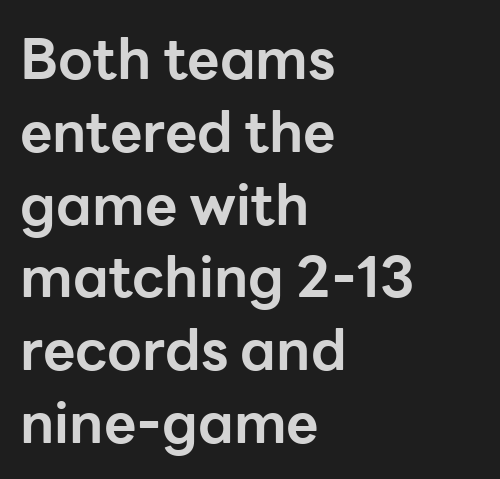
{"serif": "no", "italic": "no", "bold": "yes", "weight": "bold", "width": "normal", "stroke_contrast": "low", "x_height": "medium", "monospaced": "no", "underline": "no", "align": "left", "line_spacing": "normal", "line_spacing_ratio": 1.3, "letter_spacing": "normal", "letter_spacing_em": 0.0, "glyph_px": 56}
